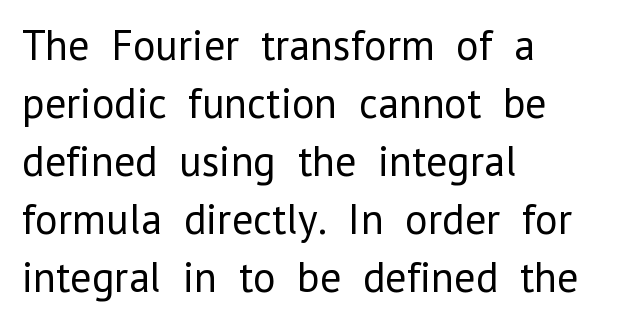
Spacing verdict: proportional, widths tailored to each character. I'd call this a sans setting — the letters go barefoot. Successive baselines arrive at the customary interval. Nobody drew a line under any word here. It's the straight-up-and-down kind of type.
